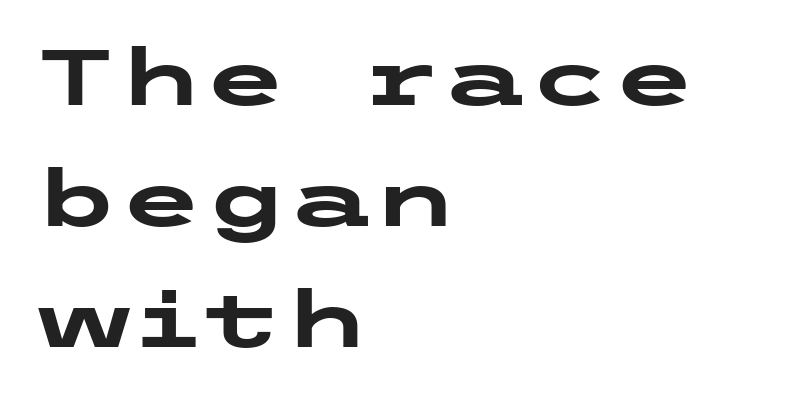
The image shows 77 px heavy, wide sans-serif type, upright; set left-aligned, normal line spacing (1.57x), normal letter spacing, not underlined; low stroke contrast and a medium x-height.
